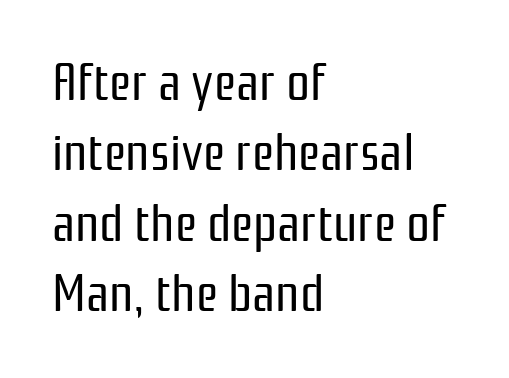
The image shows 53 px regular-weight, condensed sans-serif type, upright; set left-aligned, normal line spacing (1.33x), normal letter spacing, not underlined; low stroke contrast and a medium x-height.
